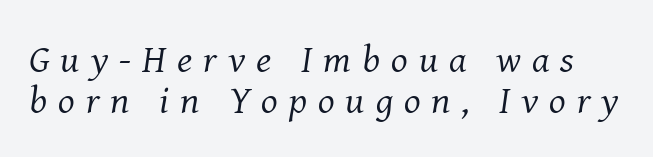
The tracking reads as deliberately expanded to a designer's eye. Note the varied advance widths — an 'i' is clearly narrower than an 'm'. There's an unmistakable incline to the writing here. This rendering employs a face with finishing strokes, i.e., a serif.
